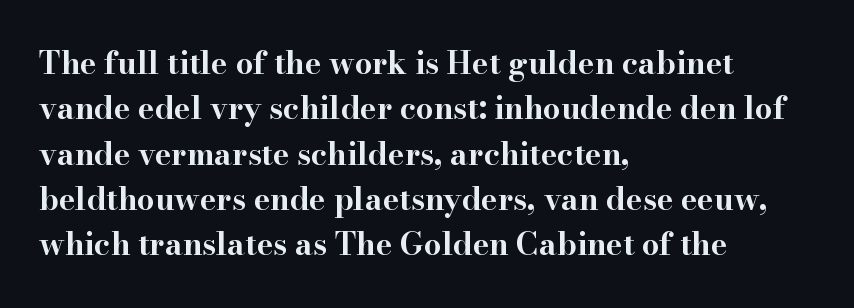
Set as a true bold cut, around the 700 mark. Compared with typical paragraphs, the rows here are spaced about the same. Observe the serifs anchoring each vertical stroke in this sample. No word sits above an underline. Nope, not italic — everything's standing straight.
